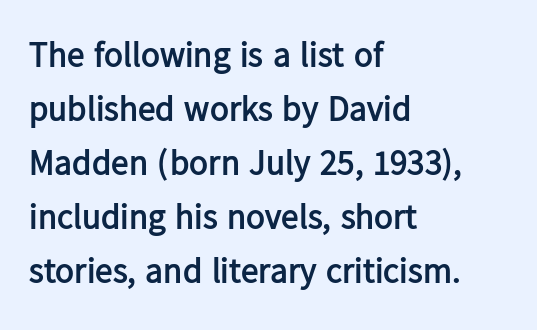
The passage is arranged the way most books set body copy — flush left. There is no visible air inserted between adjacent glyphs. You could not count columns in this text — the font is proportionally spaced. Letterform terminals end flat and unadorned throughout the passage. The letters stand upright; this is a roman face.
